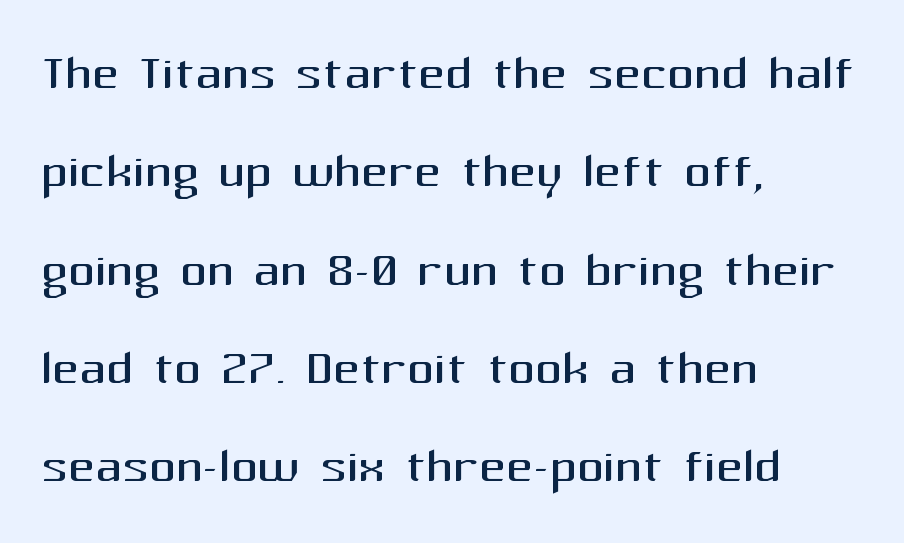
The image shows 66 px regular-weight sans-serif type, upright; set left-aligned, normal line spacing (1.49x), normal letter spacing, not underlined; medium stroke contrast and a medium x-height.
